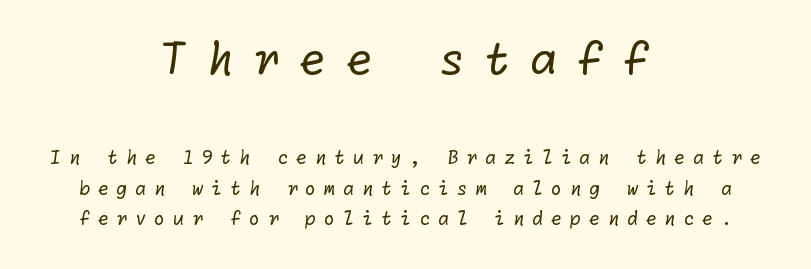
Evenly set lines give the paragraph a standard silhouette. Horizontal alignment here is central, giving a formal, balanced look. Which of the two is more prominent by size? The first, at the top. Check under the words: just untouched page. This rendering employs a face without finishing strokes, i.e., a sans-serif. Vertical stems look standard width or narrower in stroke.
